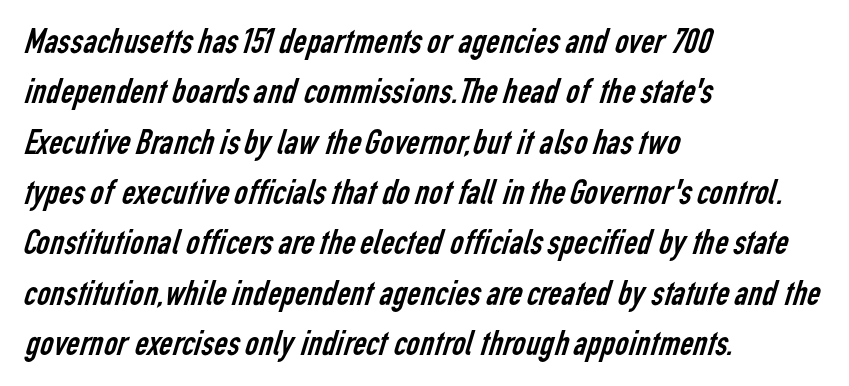
Q: Is the text bold? A: No.
Q: Is the typeface a serif or a sans-serif typeface? A: Sans-serif.
Q: Is the text underlined? A: No.
Q: How is the paragraph aligned? A: Left-aligned.
Q: Is the spacing between letters normal or unusually wide? A: Normal.
Q: Is the spacing between lines tight, normal or loose? A: Normal.
Q: Width (condensed, normal, or wide)? A: Condensed.
Q: Stroke contrast? A: Low.
Q: x-height? A: Medium.
Q: Monospaced? A: No.
